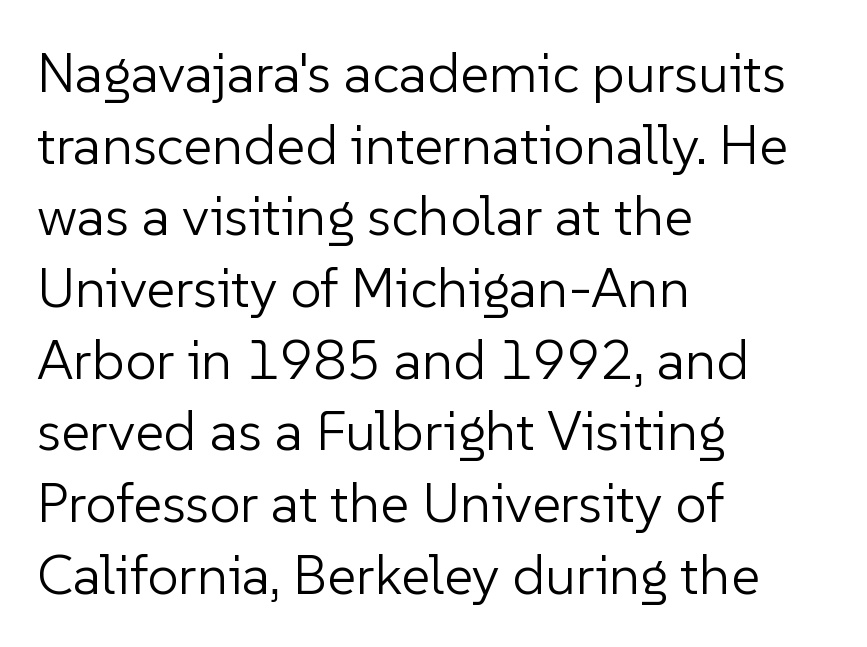
The passage shown is typed in a proportional face where columns would drift. The line-height multiplier appears to be the usual default. The cut favours lightness, reaching ordinary text weight at its darkest. The specimen omits any rule beneath the text block's lines.
